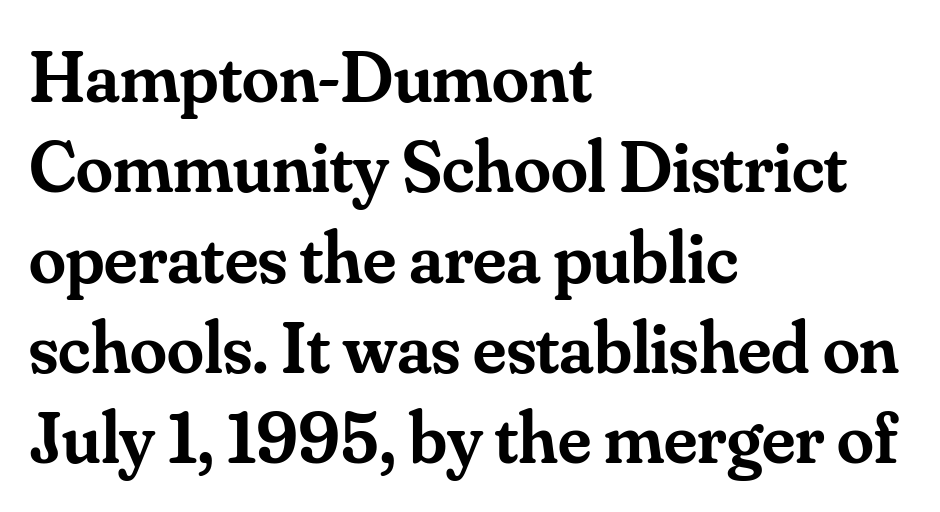
The face used here is proportionally spaced, like ordinary book or web type. Tracking value appears to be zero — textbook default spacing. Summary of weight: moderately heavy, a semibold. The compositor pushed each line to the left boundary.
